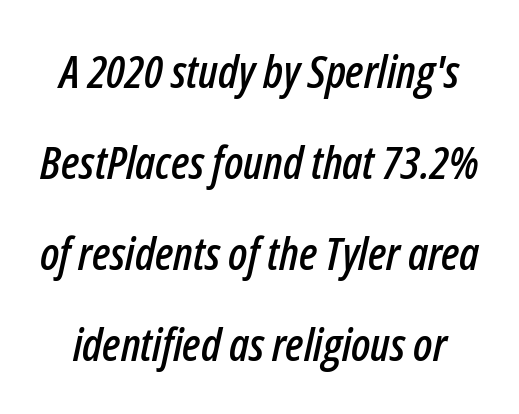
{"italic": "yes", "lean": "right", "slant_degrees": 12, "width": "condensed", "stroke_contrast": "low", "x_height": "medium", "monospaced": "no", "underline": "no", "line_spacing": "loose", "line_spacing_ratio": 1.98, "letter_spacing": "normal", "letter_spacing_em": 0.0, "glyph_px": 46}
